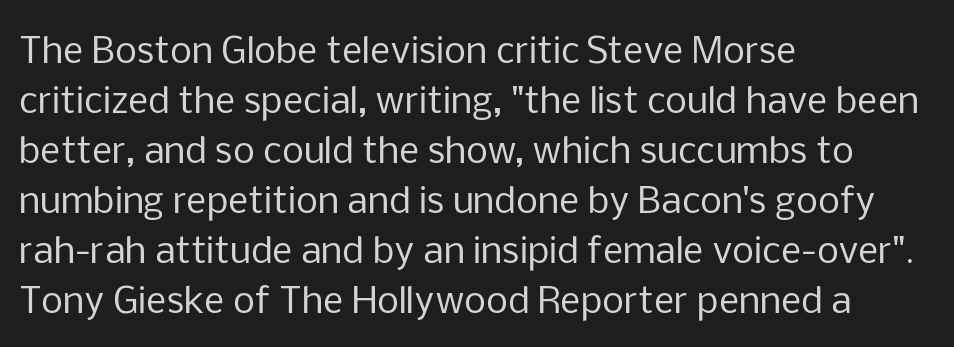
Layout note: lines flush left. It's the straight-up-and-down kind of type. The passage shown is typed in a proportional face where columns would drift. Evenly set lines give the paragraph a standard silhouette.
